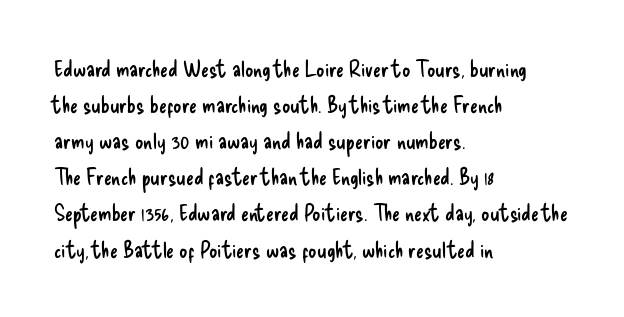
The image shows 23 px text type, upright; set left-aligned, normal line spacing (1.57x), normal letter spacing, not underlined.
